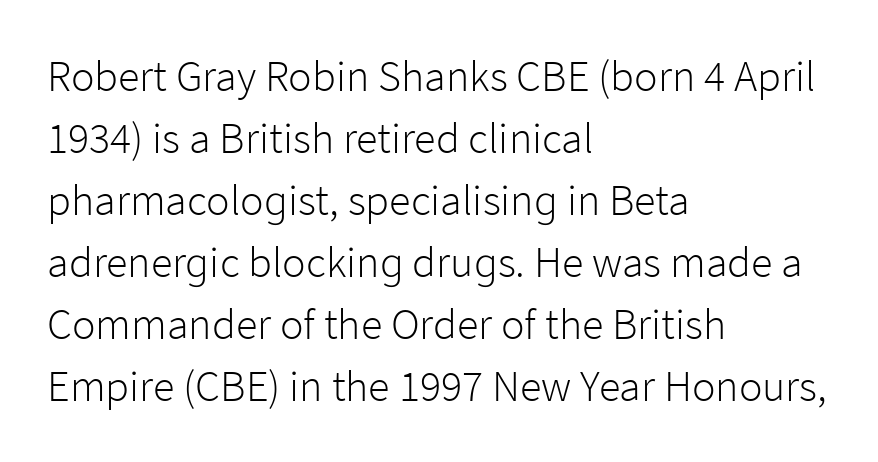
Nope, no serifs anywhere on these letters. Posture: upright roman. The tracking reads as untouched default to a designer's eye. Any mark beneath the type? The region is blank.
